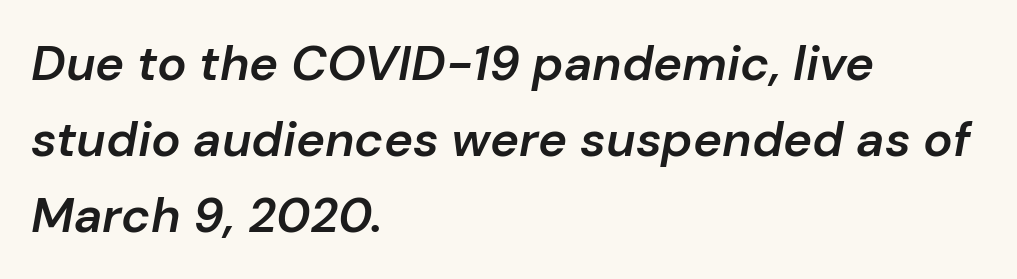
The image shows 49 px semibold type, italic (leaning right); set left-aligned, normal line spacing (1.55x), normal letter spacing, not underlined; low stroke contrast and a medium x-height.
